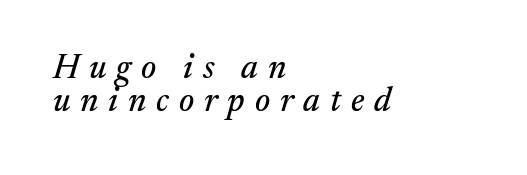
Q: Is the text italic (slanted)? A: Yes, it leans right by about 17 degrees.
Q: Is the typeface a serif or a sans-serif typeface? A: Serif.
Q: Is the text underlined? A: No.
Q: How is the paragraph aligned? A: Left-aligned.
Q: Is the spacing between letters normal or unusually wide? A: Unusually wide.
Q: Is the spacing between lines tight, normal or loose? A: Tight.
Q: Width (condensed, normal, or wide)? A: Normal.
Q: Stroke contrast? A: Medium.
Q: x-height? A: Medium.
Q: Monospaced? A: No.
